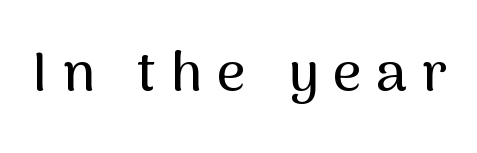
You could only call the tracking loose — the letters float apart. Letterform terminals end flat and unadorned throughout the passage. Looks like regular typesetting: each glyph gets only the width it needs. Tall strokes in this sample are plumb rather than angled. Only glyphs here, with clear space below each row.
